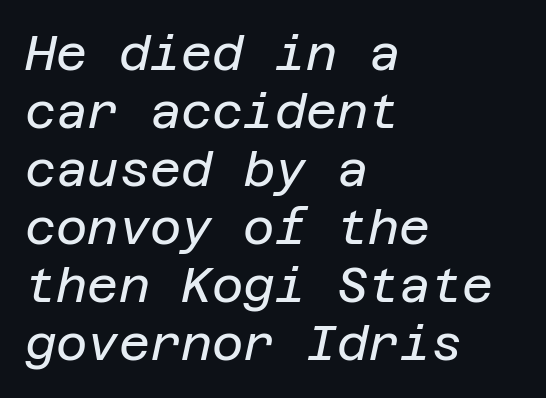
The image shows 48 px regular-weight type, italic (leaning right); set left-aligned, line spacing 1.21x, normal letter spacing, not underlined; low stroke contrast and a large x-height.
